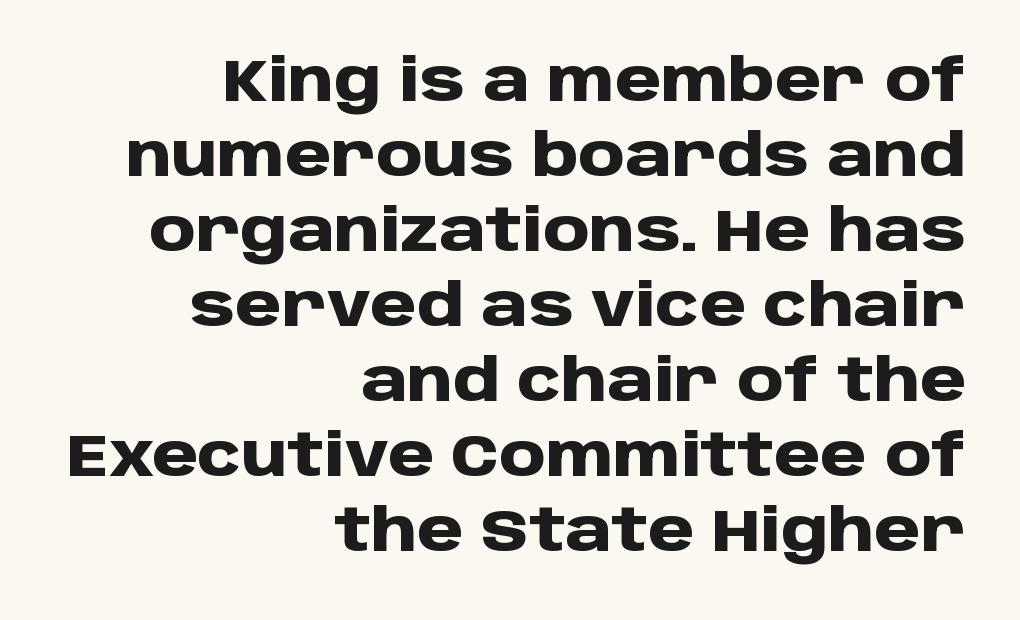
The compositor pushed each line to the right boundary. The lines sit at an ordinary, default distance from one another. The horizontal fit of the characters is conventional and even. Looks like regular typesetting: each glyph gets only the width it needs. Glance below the letters and you will spot only blank space.
